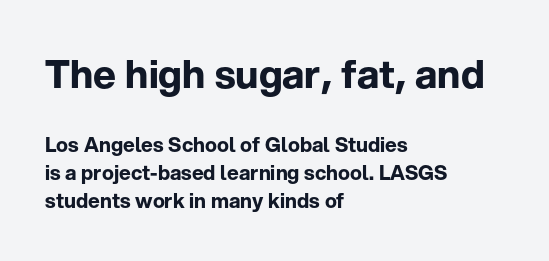
{"serif": "no", "italic": "no", "bold": "yes", "weight": "bold", "width": "normal", "stroke_contrast": "low", "x_height": "medium", "monospaced": "no", "underline": "no", "align": "left", "line_spacing": "normal", "line_spacing_ratio": 1.39, "letter_spacing": "normal", "letter_spacing_em": 0.0, "larger_block": "first", "size_ratio": 1.95, "glyph_px": 39}
